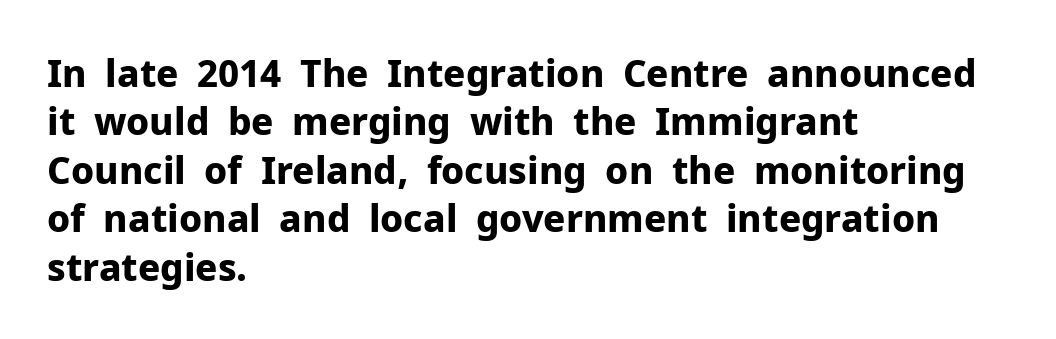
The image shows 37 px bold sans-serif type, upright; set left-aligned, normal line spacing (1.31x), normal letter spacing, not underlined; low stroke contrast and a medium x-height.
